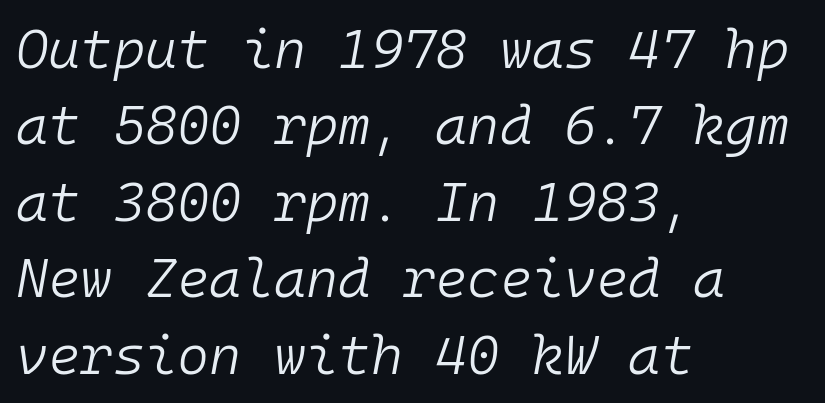
The image shows 55 px light type, italic (leaning right), monospaced; set left-aligned, normal line spacing (1.39x), normal letter spacing, not underlined; low stroke contrast and a medium x-height.
